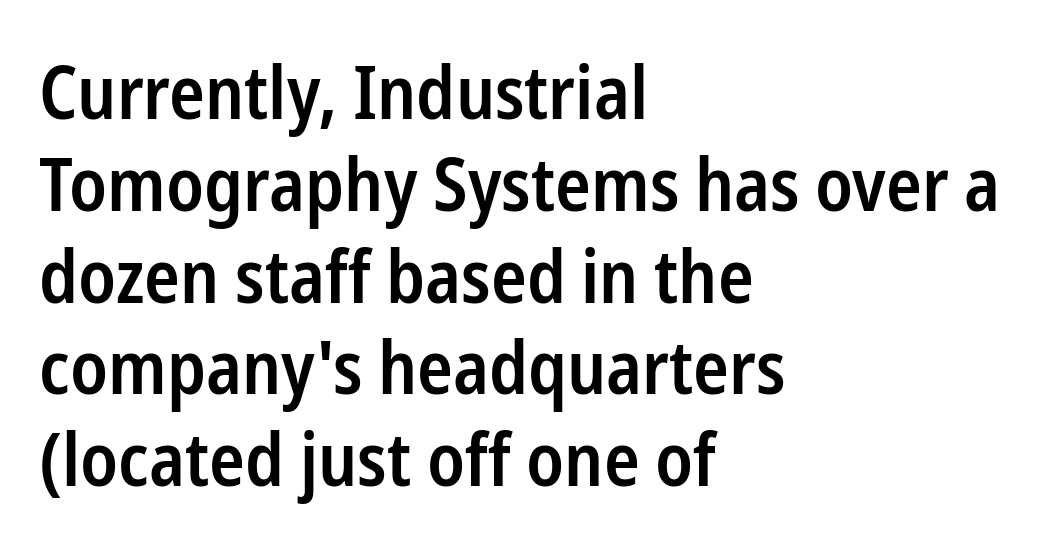
{"serif": "no", "italic": "no", "bold": "semi", "weight": "semibold", "width": "condensed", "stroke_contrast": "low", "x_height": "medium", "monospaced": "no", "underline": "no", "align": "left", "line_spacing_ratio": 1.24, "letter_spacing": "normal", "letter_spacing_em": 0.0, "glyph_px": 74}
